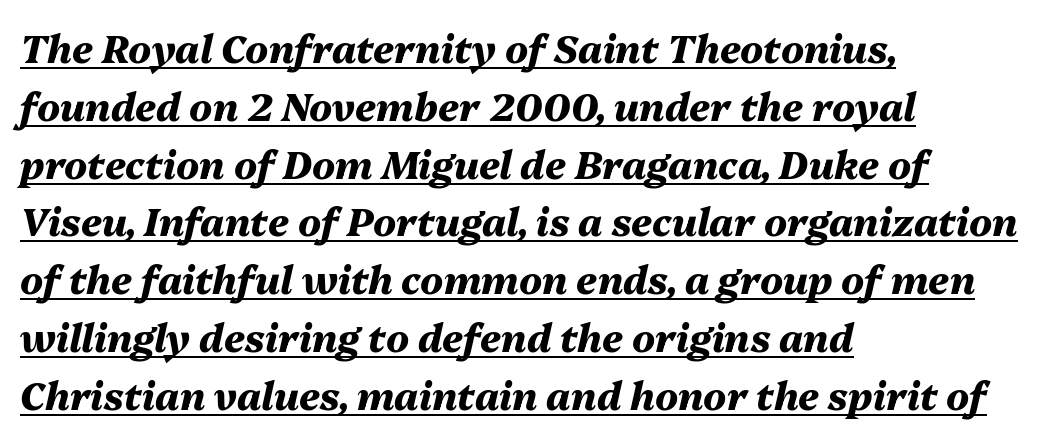
The image shows 38 px heavy type, italic (leaning right); set left-aligned, normal line spacing (1.52x), normal letter spacing, underlined; medium stroke contrast and a medium x-height.
